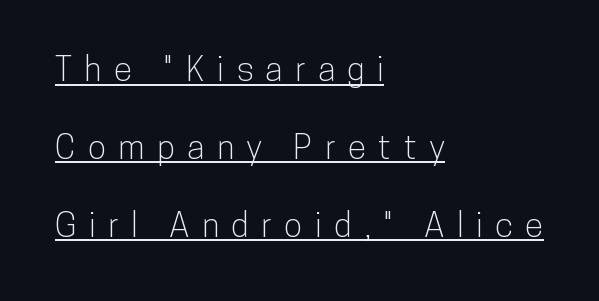
Q: Is the text italic (slanted)? A: No, it is upright.
Q: Is the typeface a serif or a sans-serif typeface? A: Sans-serif.
Q: Is the text underlined? A: Yes.
Q: How is the paragraph aligned? A: Left-aligned.
Q: Is the spacing between letters normal or unusually wide? A: Unusually wide.
Q: Is the spacing between lines tight, normal or loose? A: Loose.
Q: Width (condensed, normal, or wide)? A: Condensed.
Q: Stroke contrast? A: Low.
Q: x-height? A: Medium.
Q: Monospaced? A: No.
